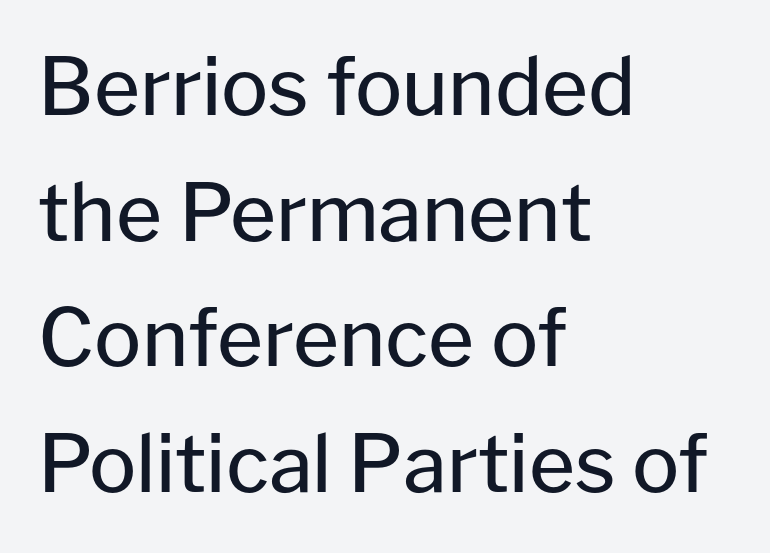
The image shows 79 px regular-weight sans-serif type, upright; set left-aligned, normal line spacing (1.59x), normal letter spacing, not underlined; low stroke contrast and a medium x-height.
